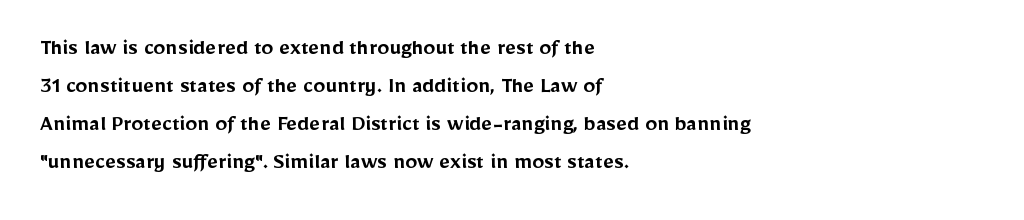
When letters stand straight like this, we call the style roman or upright. Look at the stroke-to-counter ratio: somewhat heavy, a semibold. Any mark beneath the type? The region is blank. The passage shown stacks its lines at a standard gap. No extra tracking has been applied to these lines.
